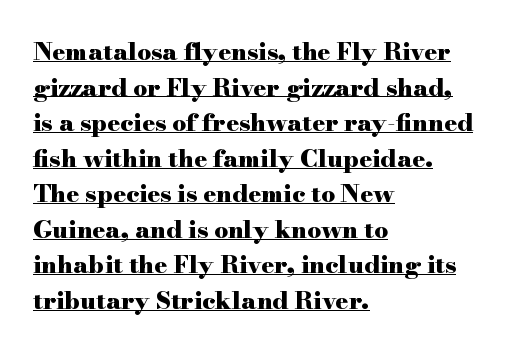
The image shows 24 px bold type, upright; set left-aligned, normal line spacing (1.48x), normal letter spacing, underlined.
